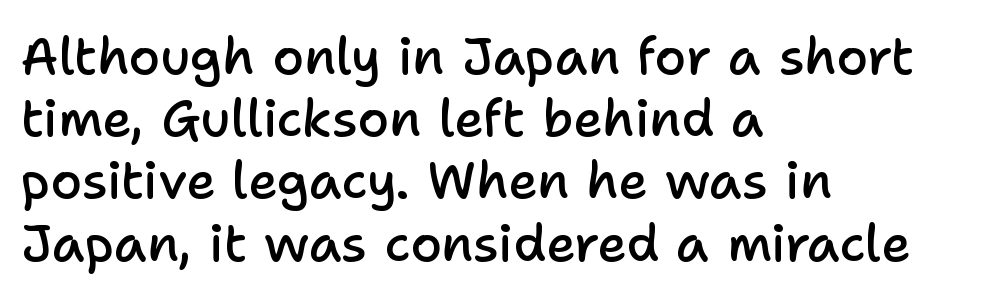
Q: Is the text bold? A: Semi-bold.
Q: Is the text italic (slanted)? A: No, it is upright.
Q: Is the typeface a serif or a sans-serif typeface? A: Sans-serif.
Q: Is the text underlined? A: No.
Q: How is the paragraph aligned? A: Left-aligned.
Q: Is the spacing between letters normal or unusually wide? A: Normal.
Q: Width (condensed, normal, or wide)? A: Normal.
Q: Stroke contrast? A: Low.
Q: x-height? A: Medium.
Q: Monospaced? A: No.
